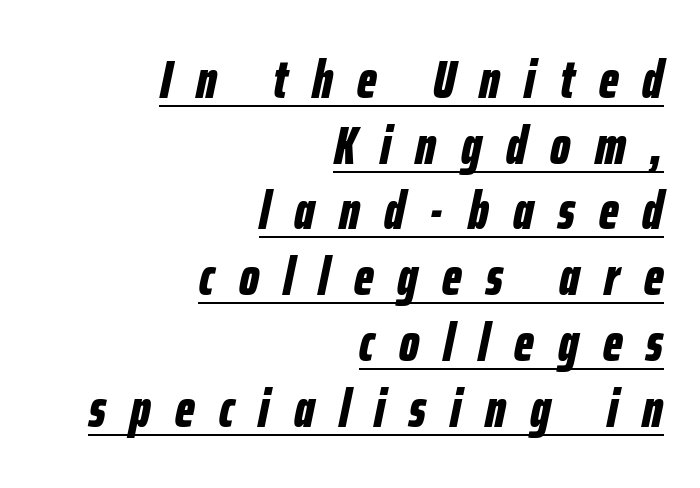
The image shows 53 px bold, condensed type, italic (leaning right); set right-aligned, line spacing 1.24x, unusually wide letter spacing (+0.46 em), underlined; low stroke contrast and a medium x-height.
